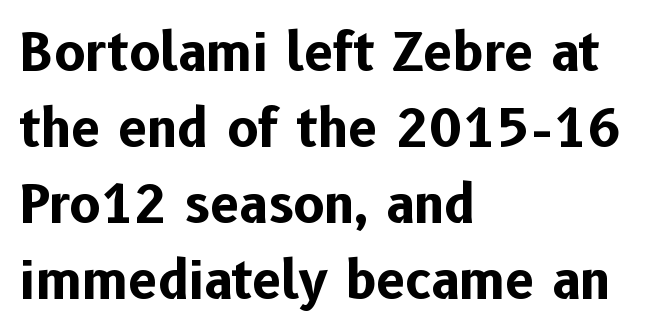
Underline: absent. Is this a fixed-width face? No — the glyphs have proportional, varying widths. Short note: letters normally spaced. Heavy, bold letterforms. The letters stand upright; this is a roman face.
